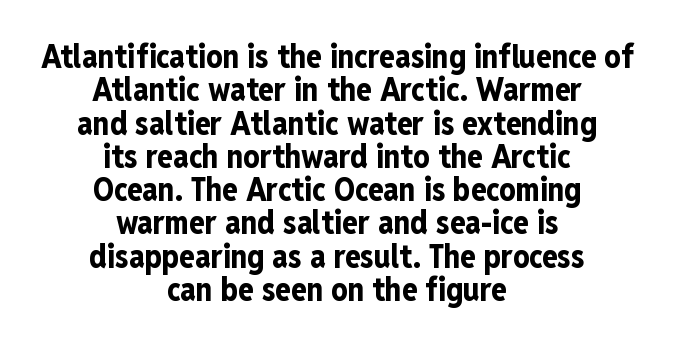
The image shows 32 px bold, condensed sans-serif type, upright; set centered, tight line spacing (1.04x), normal letter spacing, not underlined; low stroke contrast and a medium x-height.
